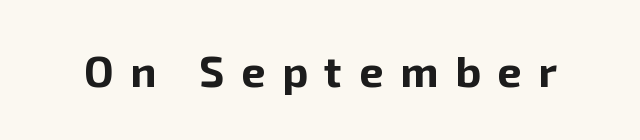
Q: Is the text bold? A: Yes.
Q: Is the text italic (slanted)? A: No, it is upright.
Q: Is the typeface a serif or a sans-serif typeface? A: Sans-serif.
Q: Is the text underlined? A: No.
Q: Is the spacing between letters normal or unusually wide? A: Unusually wide.
Q: Width (condensed, normal, or wide)? A: Normal.
Q: Stroke contrast? A: Low.
Q: x-height? A: Medium.
Q: Monospaced? A: No.
